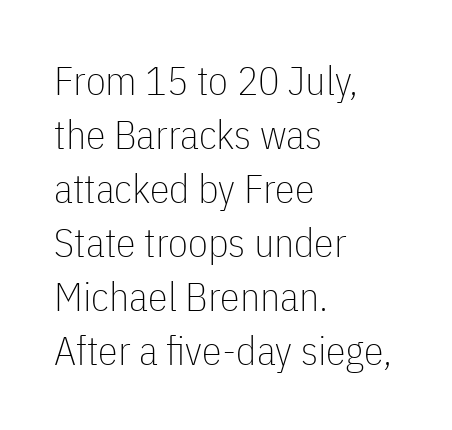
Q: Is the text bold? A: No.
Q: Is the text italic (slanted)? A: No, it is upright.
Q: Is the typeface a serif or a sans-serif typeface? A: Sans-serif.
Q: Is the text underlined? A: No.
Q: How is the paragraph aligned? A: Left-aligned.
Q: Is the spacing between letters normal or unusually wide? A: Normal.
Q: Is the spacing between lines tight, normal or loose? A: Normal.
Q: Width (condensed, normal, or wide)? A: Condensed.
Q: Stroke contrast? A: Low.
Q: x-height? A: Medium.
Q: Monospaced? A: No.
